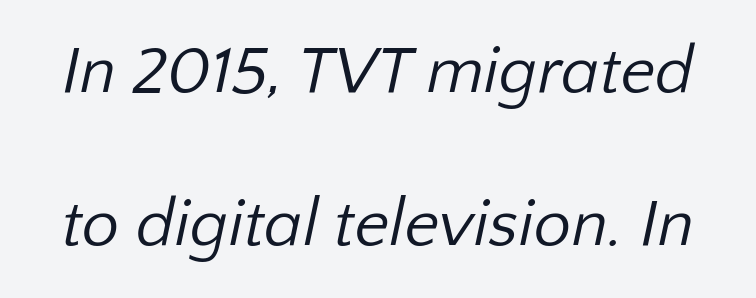
This is not heavy type; no bold has been used. Does the type have serifs? No, each stem ends abruptly. Only glyphs here, with clear space below each row. Each word holds together tightly as a unit, with standard inter-letter gaps. The rendering uses natural spacing where letterforms have individual widths. The passage shown stacks its lines with a broad gap.
